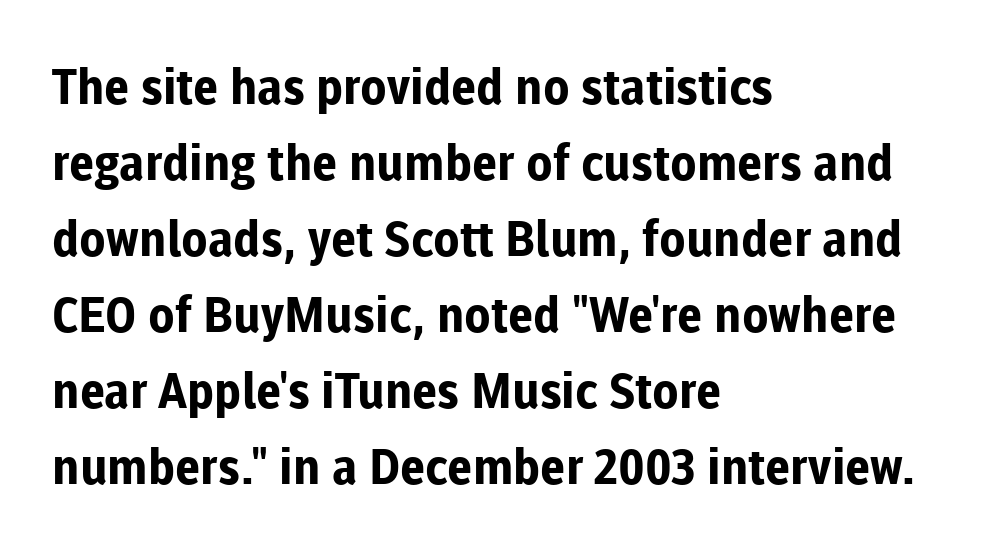
The rendering keeps characters at their native spacing. The type sits square on the baseline with zero lean. Compared with an ordinary text face, these strokes are far heavier — a full bold. A typesetter would label this face a sans.
